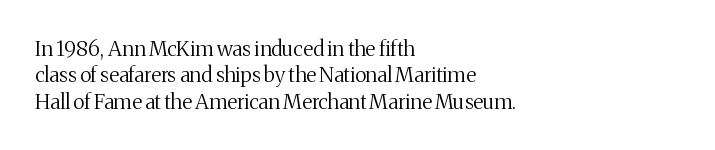
Q: Is the text bold? A: No.
Q: Is the text italic (slanted)? A: No, it is upright.
Q: Is the text underlined? A: No.
Q: How is the paragraph aligned? A: Left-aligned.
Q: Is the spacing between letters normal or unusually wide? A: Normal.
Q: Is the spacing between lines tight, normal or loose? A: Normal.
